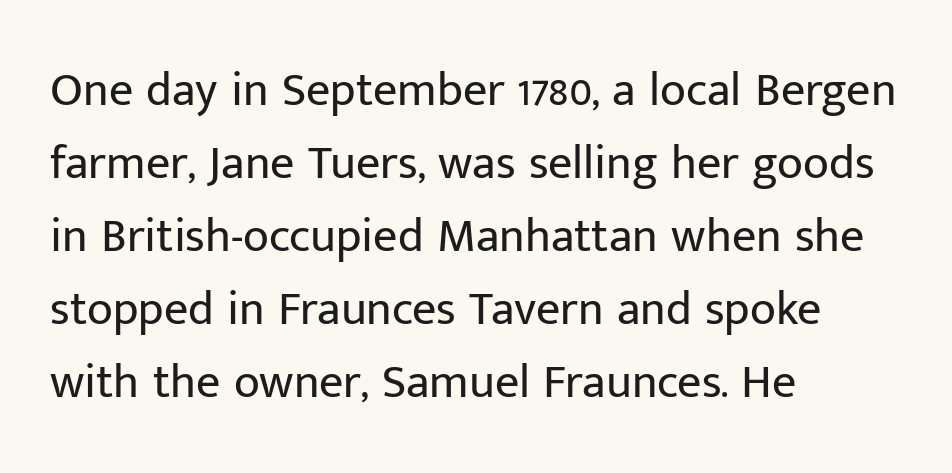
Q: Is the text bold? A: No.
Q: Is the text italic (slanted)? A: No, it is upright.
Q: Is the typeface a serif or a sans-serif typeface? A: Sans-serif.
Q: Is the text underlined? A: No.
Q: How is the paragraph aligned? A: Left-aligned.
Q: Is the spacing between letters normal or unusually wide? A: Normal.
Q: Is the spacing between lines tight, normal or loose? A: Normal.
Q: Width (condensed, normal, or wide)? A: Normal.
Q: Stroke contrast? A: Low.
Q: x-height? A: Medium.
Q: Monospaced? A: No.
